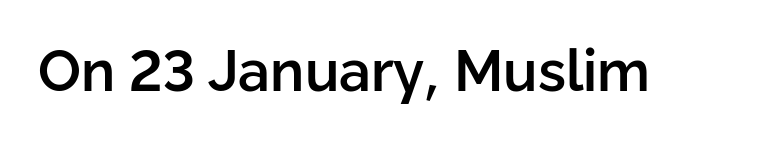
{"serif": "no", "italic": "no", "bold": "semi", "weight": "semibold", "width": "normal", "stroke_contrast": "low", "x_height": "medium", "monospaced": "no", "underline": "no", "letter_spacing": "normal", "letter_spacing_em": 0.0, "glyph_px": 57}
